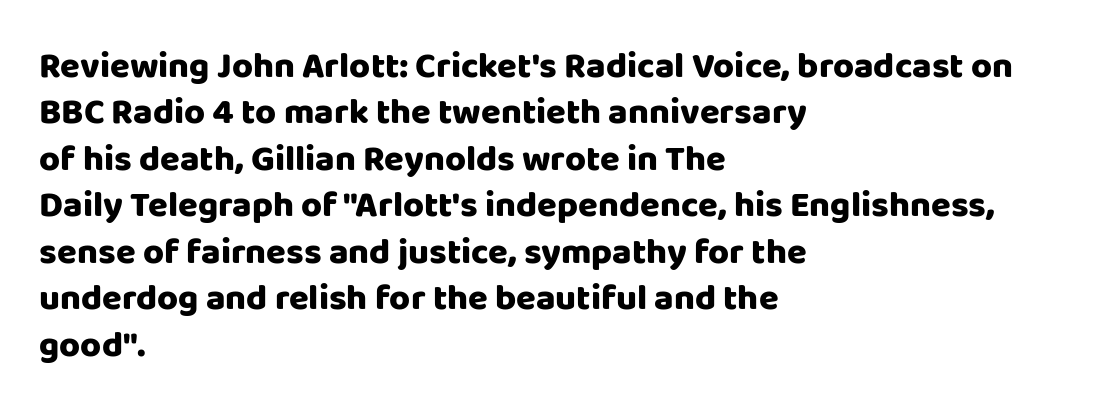
{"serif": "no", "italic": "no", "bold": "yes", "weight": "heavy", "width": "normal", "stroke_contrast": "low", "x_height": "large", "monospaced": "no", "underline": "no", "align": "left", "line_spacing": "normal", "line_spacing_ratio": 1.29, "letter_spacing": "normal", "letter_spacing_em": 0.0, "glyph_px": 36}
